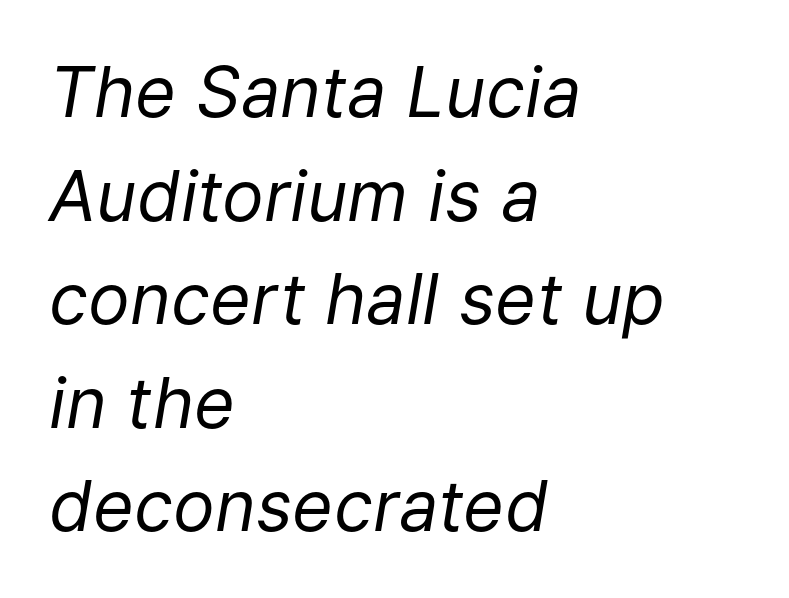
{"italic": "yes", "lean": "right", "slant_degrees": 9, "bold": "no", "weight": "regular", "width": "normal", "stroke_contrast": "low", "x_height": "medium", "monospaced": "no", "underline": "no", "align": "left", "line_spacing": "normal", "line_spacing_ratio": 1.48, "letter_spacing": "normal", "letter_spacing_em": 0.0, "glyph_px": 70}
